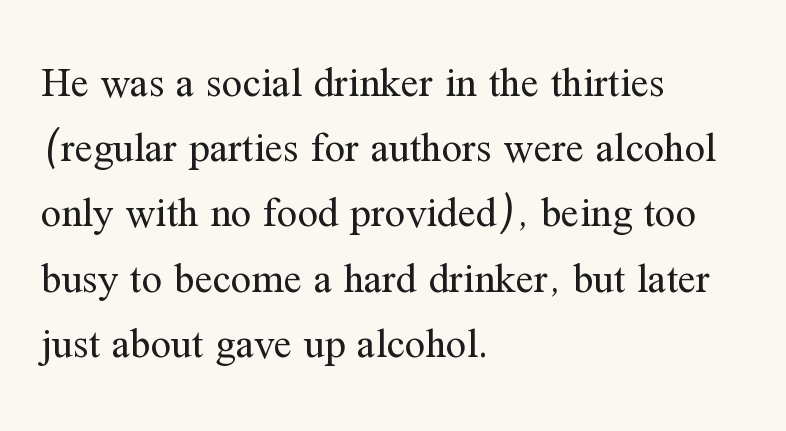
{"serif": "yes", "italic": "no", "bold": "no", "weight": "regular", "width": "normal", "stroke_contrast": "medium", "x_height": "medium", "monospaced": "no", "underline": "no", "align": "left", "line_spacing": "normal", "line_spacing_ratio": 1.59, "letter_spacing": "normal", "letter_spacing_em": 0.0, "glyph_px": 41}
